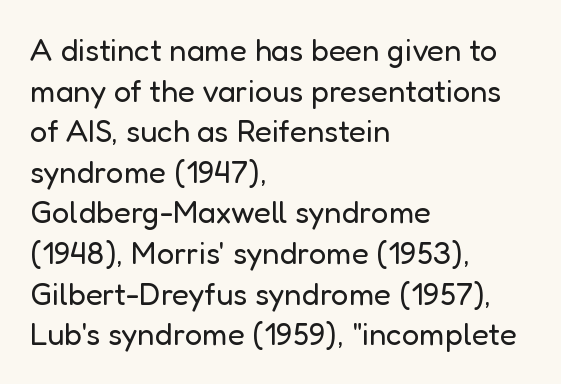
{"serif": "no", "italic": "no", "bold": "no", "weight": "regular", "width": "normal", "stroke_contrast": "low", "x_height": "medium", "monospaced": "no", "underline": "no", "align": "left", "line_spacing": "normal", "line_spacing_ratio": 1.31, "letter_spacing": "normal", "letter_spacing_em": 0.0, "glyph_px": 31}
